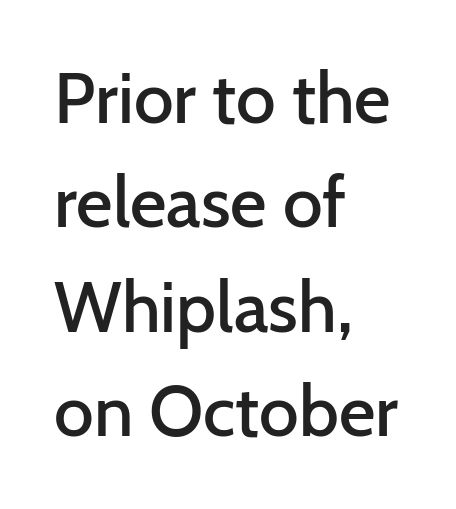
Q: Is the text bold? A: Semi-bold.
Q: Is the text italic (slanted)? A: No, it is upright.
Q: Is the typeface a serif or a sans-serif typeface? A: Sans-serif.
Q: Is the text underlined? A: No.
Q: How is the paragraph aligned? A: Left-aligned.
Q: Is the spacing between letters normal or unusually wide? A: Normal.
Q: Is the spacing between lines tight, normal or loose? A: Normal.
Q: Width (condensed, normal, or wide)? A: Normal.
Q: Stroke contrast? A: Low.
Q: x-height? A: Medium.
Q: Monospaced? A: No.
